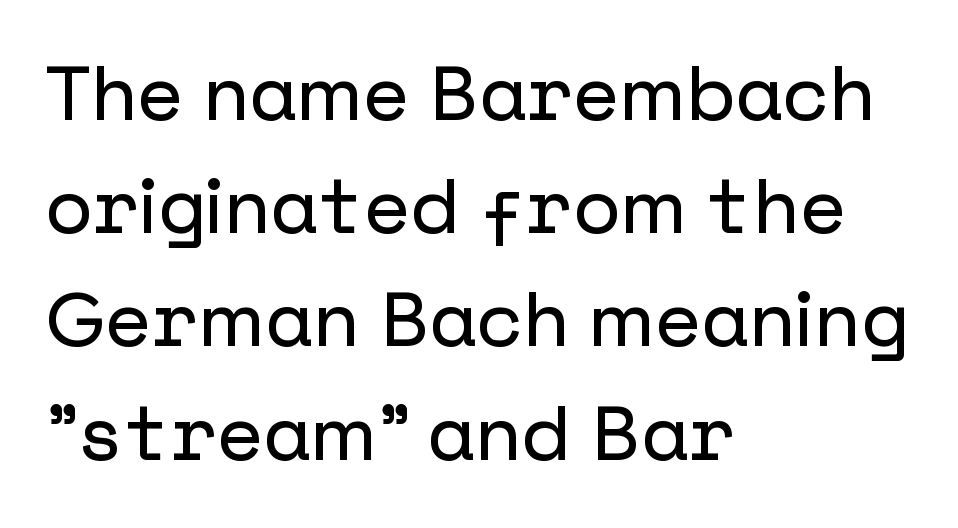
The image shows 76 px sans-serif type, upright; set left-aligned, normal line spacing (1.49x), normal letter spacing, not underlined; low stroke contrast and a medium x-height.
